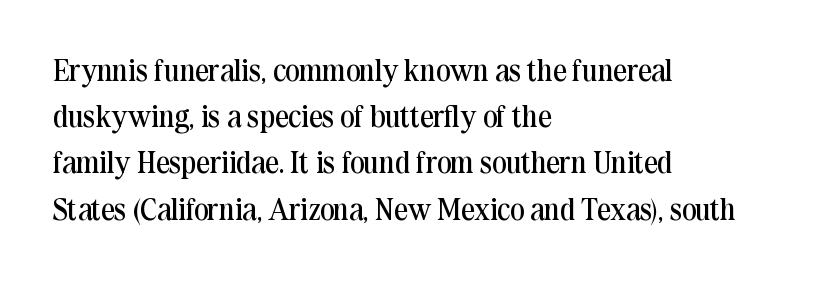
Q: Is the text bold? A: No.
Q: Is the text italic (slanted)? A: No, it is upright.
Q: Is the typeface a serif or a sans-serif typeface? A: Serif.
Q: Is the text underlined? A: No.
Q: How is the paragraph aligned? A: Left-aligned.
Q: Is the spacing between letters normal or unusually wide? A: Normal.
Q: Is the spacing between lines tight, normal or loose? A: Normal.
Q: Width (condensed, normal, or wide)? A: Normal.
Q: Stroke contrast? A: Medium.
Q: x-height? A: Medium.
Q: Monospaced? A: No.
